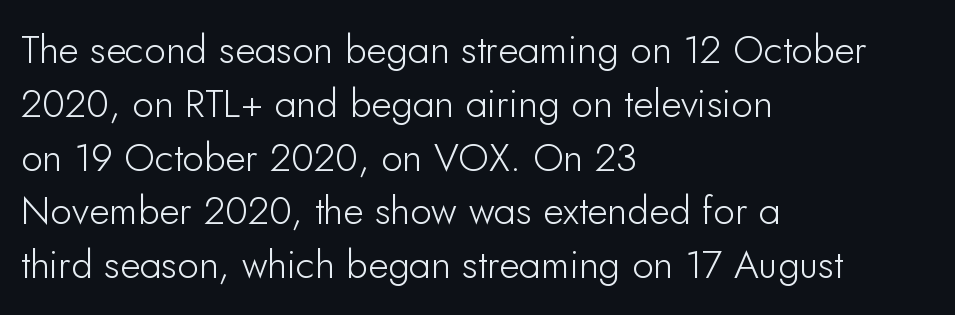
The image shows 39 px sans-serif type, upright; set left-aligned, normal line spacing (1.38x), normal letter spacing, not underlined; low stroke contrast and a small x-height.
